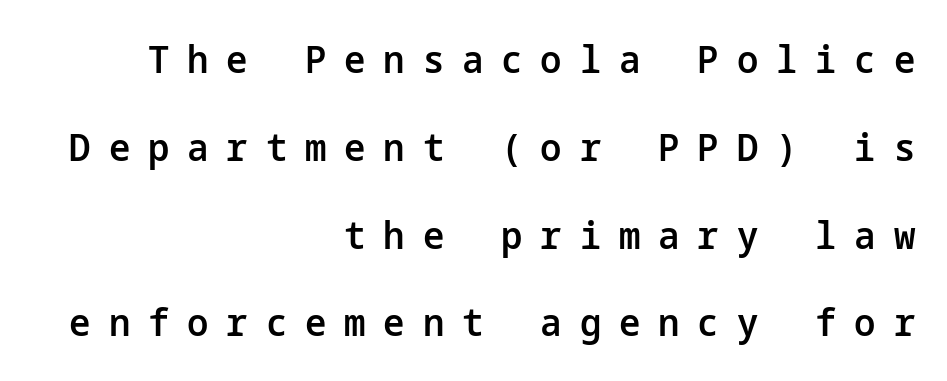
Q: Is the text bold? A: Semi-bold.
Q: Is the text italic (slanted)? A: No, it is upright.
Q: Is the typeface a serif or a sans-serif typeface? A: Sans-serif.
Q: Is the text underlined? A: No.
Q: How is the paragraph aligned? A: Right-aligned.
Q: Is the spacing between letters normal or unusually wide? A: Unusually wide.
Q: Is the spacing between lines tight, normal or loose? A: Loose.
Q: Width (condensed, normal, or wide)? A: Normal.
Q: Stroke contrast? A: Low.
Q: x-height? A: Medium.
